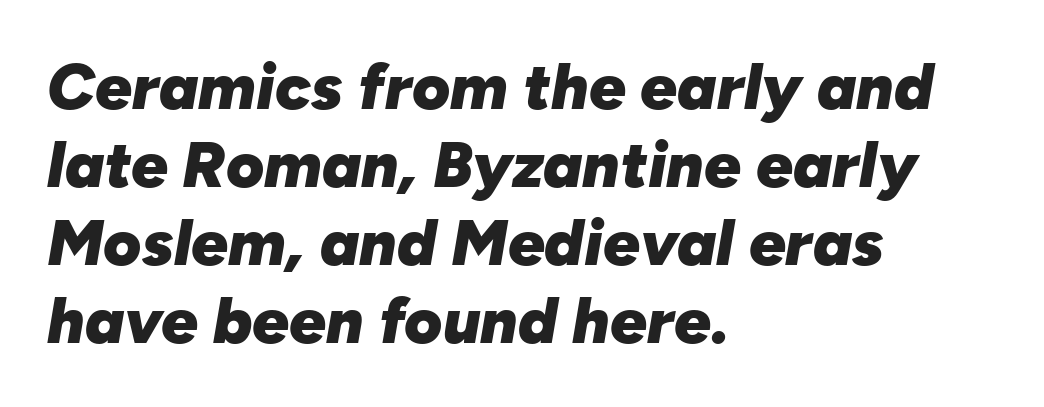
The image shows 65 px heavy type, italic (leaning right); set left-aligned, line spacing 1.2x, normal letter spacing, not underlined; low stroke contrast and a medium x-height.
